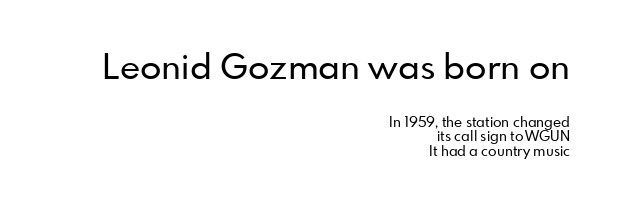
Q: Is the text italic (slanted)? A: No, it is upright.
Q: Is the typeface a serif or a sans-serif typeface? A: Sans-serif.
Q: Is the text underlined? A: No.
Q: How is the paragraph aligned? A: Right-aligned.
Q: Is the spacing between letters normal or unusually wide? A: Normal.
Q: Is the spacing between lines tight, normal or loose? A: Tight.
Q: Which block of text is set in a larger size, the first (top) or the second (bottom)? A: The first (top) one.
Q: Width (condensed, normal, or wide)? A: Normal.
Q: Stroke contrast? A: Low.
Q: x-height? A: Small.
Q: Monospaced? A: No.
